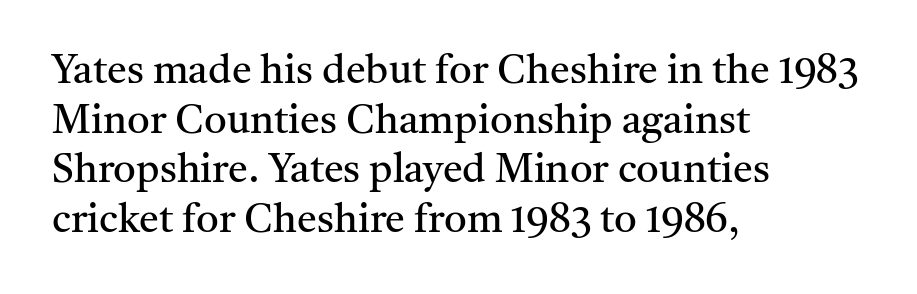
Q: Is the text bold? A: No.
Q: Is the text italic (slanted)? A: No, it is upright.
Q: Is the typeface a serif or a sans-serif typeface? A: Serif.
Q: Is the text underlined? A: No.
Q: How is the paragraph aligned? A: Left-aligned.
Q: Is the spacing between letters normal or unusually wide? A: Normal.
Q: Width (condensed, normal, or wide)? A: Normal.
Q: Stroke contrast? A: Medium.
Q: x-height? A: Medium.
Q: Monospaced? A: No.
